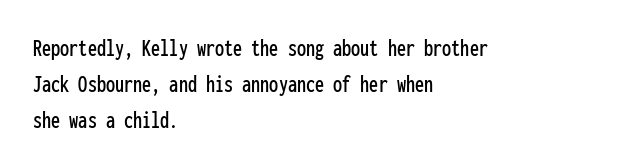
The image shows 26 px text type, upright; set left-aligned, normal line spacing (1.38x), normal letter spacing, not underlined.
